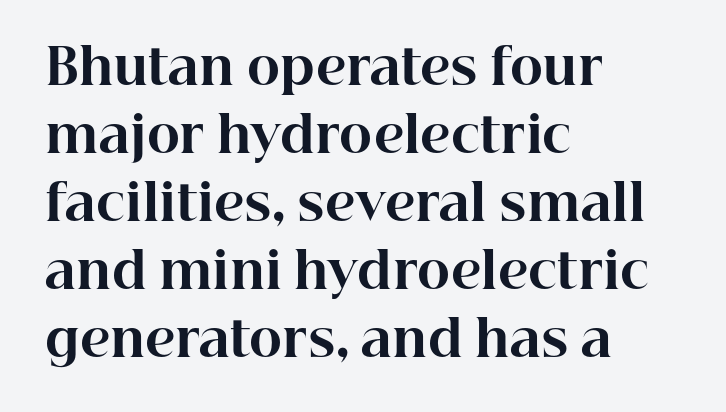
The image shows 50 px bold serif type, upright; set left-aligned, normal line spacing (1.36x), normal letter spacing, not underlined; high stroke contrast and a medium x-height.
